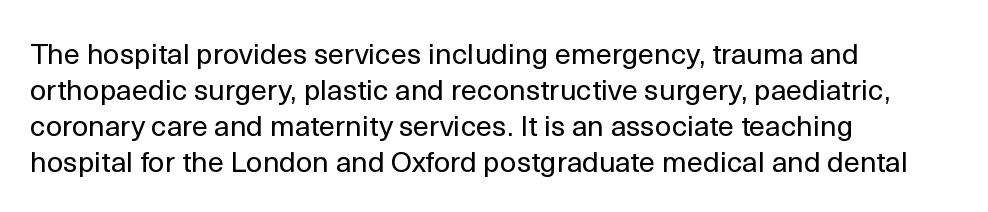
Tall strokes in this sample are plumb rather than angled. Typeset ragged right — the left edge is the straight one. Underlining? Definitely not there. You can tell from the bare stems that sans-serif type was used. You could not count columns in this text — the font is proportionally spaced. There is no visible air inserted between adjacent glyphs.
